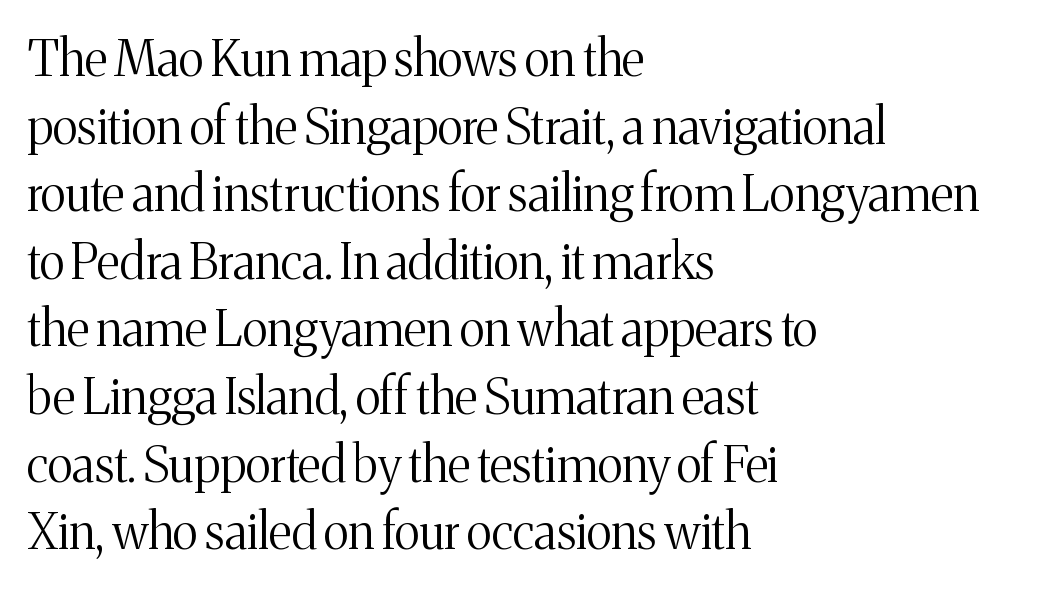
The image shows 49 px light serif type, upright; set left-aligned, normal line spacing (1.38x), normal letter spacing, not underlined; medium stroke contrast and a medium x-height.
